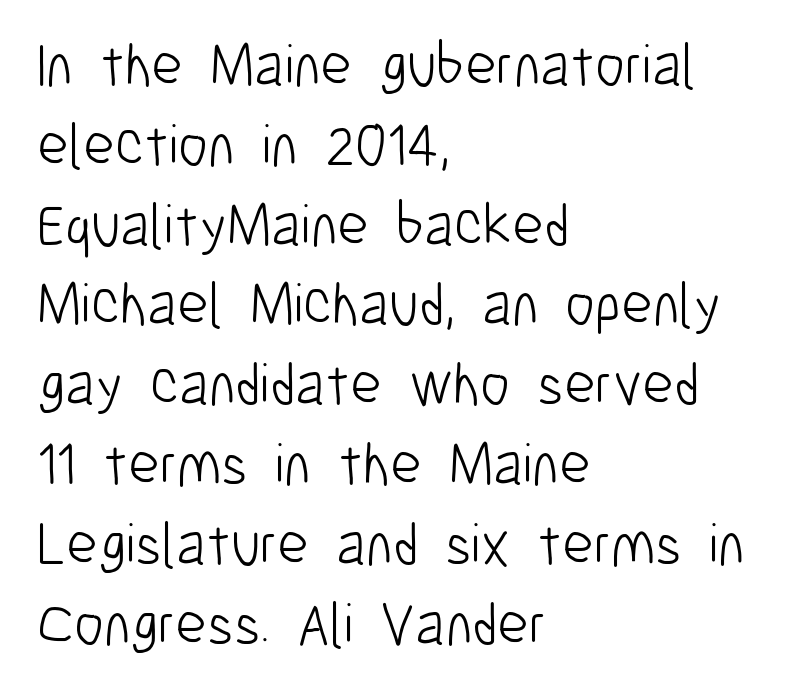
The image shows 60 px light, condensed sans-serif type, upright; set left-aligned, normal line spacing (1.33x), normal letter spacing, not underlined; low stroke contrast and a medium x-height.
